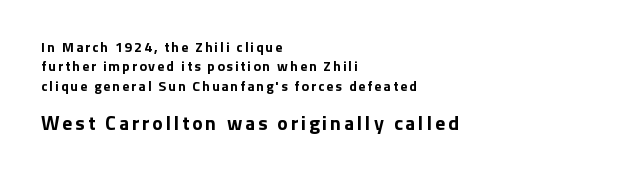
Q: Is the text bold? A: Yes.
Q: Is the text italic (slanted)? A: No, it is upright.
Q: Is the text underlined? A: No.
Q: How is the paragraph aligned? A: Left-aligned.
Q: Is the spacing between lines tight, normal or loose? A: Normal.
Q: Which block of text is set in a larger size, the first (top) or the second (bottom)? A: The second (bottom) one.
